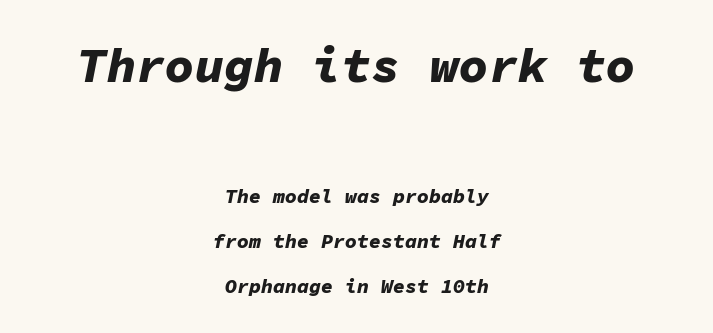
Q: Is the text bold? A: Yes.
Q: Is the text italic (slanted)? A: Yes, it leans right by about 11 degrees.
Q: Is the text underlined? A: No.
Q: How is the paragraph aligned? A: Centered.
Q: Is the spacing between letters normal or unusually wide? A: Normal.
Q: Is the spacing between lines tight, normal or loose? A: Loose.
Q: Which block of text is set in a larger size, the first (top) or the second (bottom)? A: The first (top) one.
Q: Width (condensed, normal, or wide)? A: Normal.
Q: Stroke contrast? A: Low.
Q: x-height? A: Medium.
Q: Monospaced? A: Yes.
